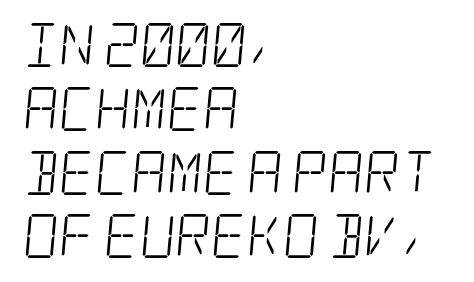
{"serif": "yes", "bold": "no", "weight": "light", "width": "condensed", "stroke_contrast": "low", "x_height": "large", "underline": "no", "align": "left", "line_spacing": "normal", "line_spacing_ratio": 1.45, "letter_spacing": "normal", "letter_spacing_em": 0.0, "glyph_px": 44}
